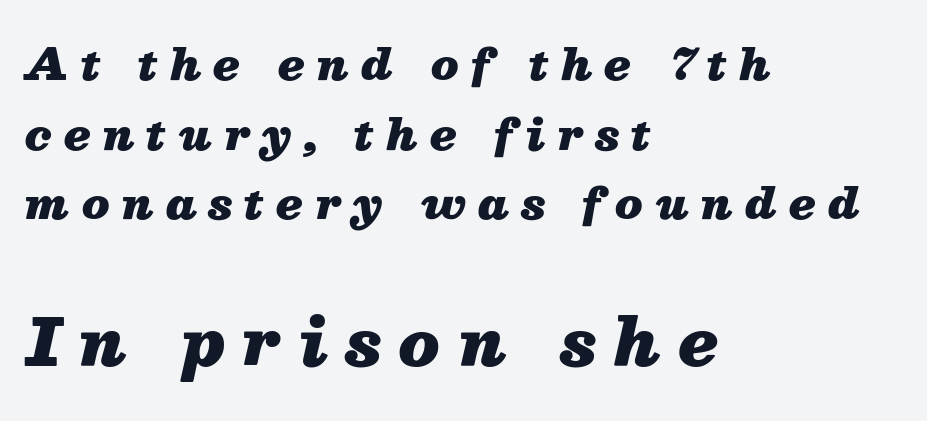
Tracking value appears strongly positive — letters spread wide. Look at the glyph heights: the lower group is clearly the bigger setting. Line spacing here is normal. The passage is arranged the way most books set body copy — flush left.
